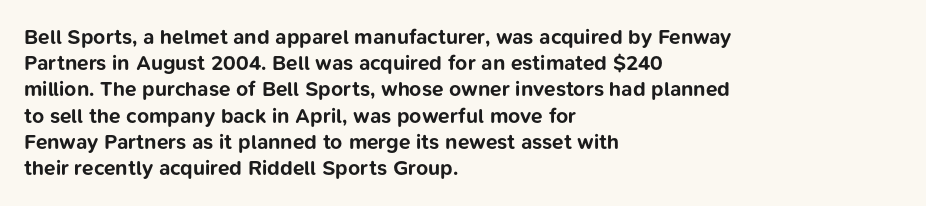
Q: Is the text bold? A: Yes.
Q: Is the text italic (slanted)? A: No, it is upright.
Q: Is the text underlined? A: No.
Q: How is the paragraph aligned? A: Left-aligned.
Q: Is the spacing between letters normal or unusually wide? A: Normal.
Q: Is the spacing between lines tight, normal or loose? A: Normal.
